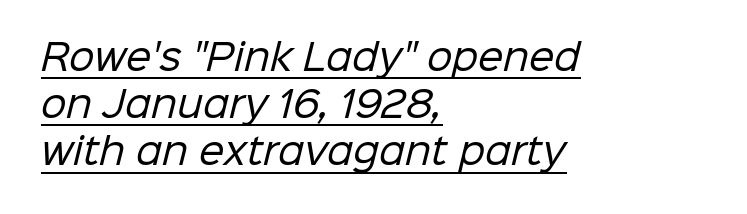
{"serif": "no", "bold": "no", "weight": "regular", "width": "normal", "stroke_contrast": "low", "x_height": "medium", "monospaced": "no", "underline": "yes", "align": "left", "line_spacing": "normal", "line_spacing_ratio": 1.31, "letter_spacing": "normal", "letter_spacing_em": 0.0, "glyph_px": 36}
